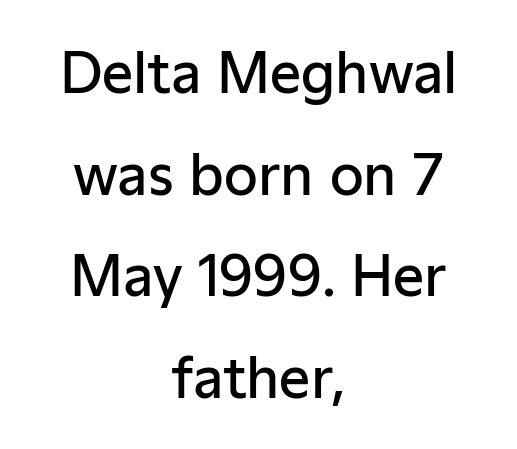
{"serif": "no", "italic": "no", "bold": "semi", "weight": "semibold", "width": "normal", "stroke_contrast": "low", "x_height": "medium", "monospaced": "no", "underline": "no", "align": "center", "line_spacing_ratio": 1.85, "letter_spacing": "normal", "letter_spacing_em": 0.0, "glyph_px": 55}
